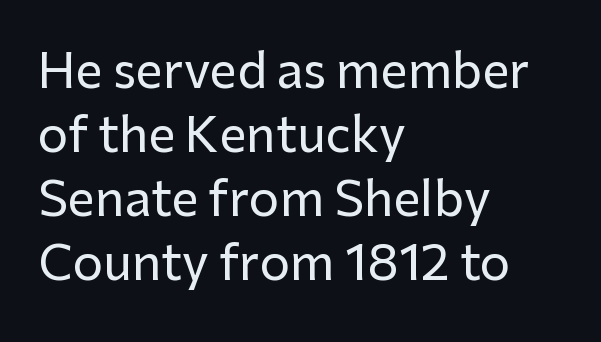
Rows of type keep a routine distance in the vertical direction. Tracking here is standard; glyphs follow each other at the usual distance. The specimen omits any rule beneath the text block's lines. These lines are rendered in a variable-pitch font.
